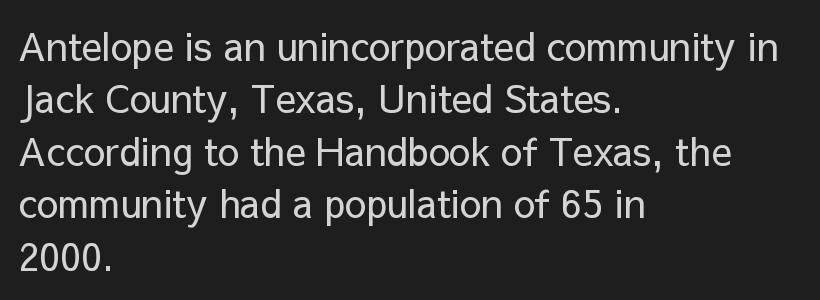
{"serif": "no", "italic": "no", "bold": "no", "weight": "regular", "width": "normal", "stroke_contrast": "low", "x_height": "medium", "monospaced": "no", "underline": "no", "align": "left", "line_spacing": "normal", "line_spacing_ratio": 1.38, "letter_spacing": "normal", "letter_spacing_em": 0.0, "glyph_px": 38}
